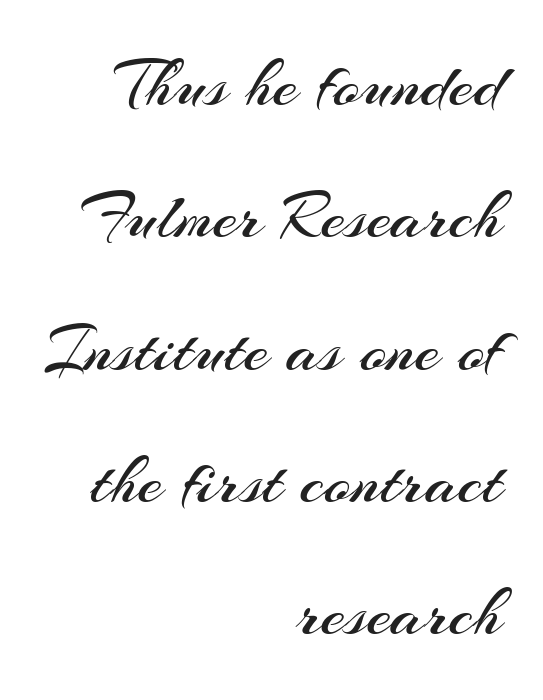
The image shows 70 px regular-weight sans-serif type; set right-aligned, line spacing 1.89x, normal letter spacing, not underlined; medium stroke contrast and a small x-height.
